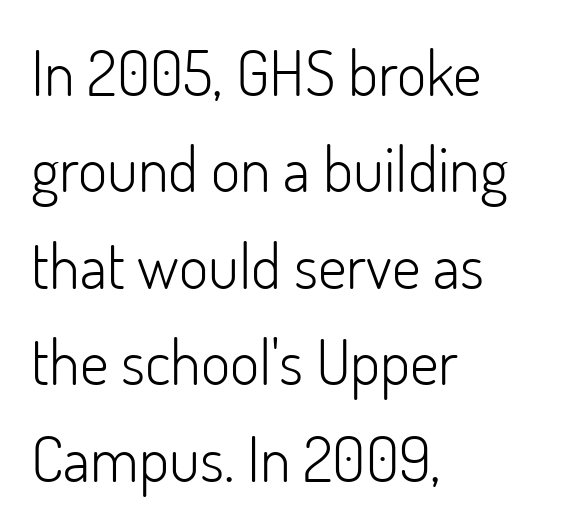
Q: Is the text bold? A: No.
Q: Is the text italic (slanted)? A: No, it is upright.
Q: Is the typeface a serif or a sans-serif typeface? A: Sans-serif.
Q: Is the text underlined? A: No.
Q: How is the paragraph aligned? A: Left-aligned.
Q: Is the spacing between letters normal or unusually wide? A: Normal.
Q: Is the spacing between lines tight, normal or loose? A: Normal.
Q: Width (condensed, normal, or wide)? A: Normal.
Q: Stroke contrast? A: Low.
Q: x-height? A: Small.
Q: Monospaced? A: No.
